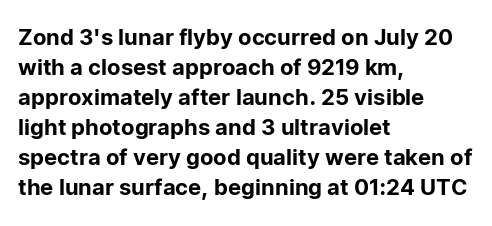
Decoration check: the copy has no underline. A roman cut, with each character standing at attention. The line-height multiplier appears to be the usual default. In CSS terms this would be text-align: left. Words appear dense and cohesive because spacing is normal.
